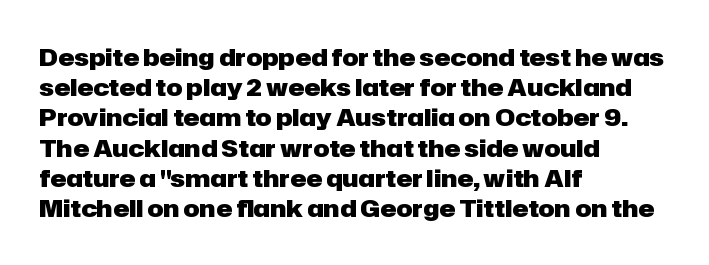
The image shows 24 px bold type, upright; set left-aligned, normal line spacing (1.26x), normal letter spacing, not underlined.
